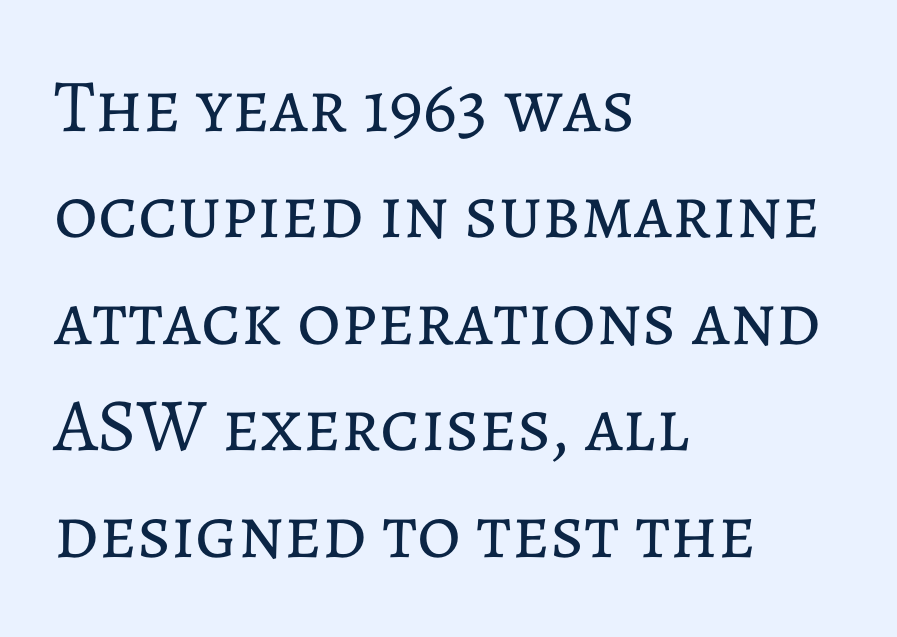
{"italic": "no", "bold": "no", "weight": "regular", "width": "normal", "stroke_contrast": "low", "x_height": "medium", "monospaced": "no", "underline": "no", "align": "left", "line_spacing": "normal", "line_spacing_ratio": 1.42, "letter_spacing": "normal", "letter_spacing_em": 0.0, "glyph_px": 75}
